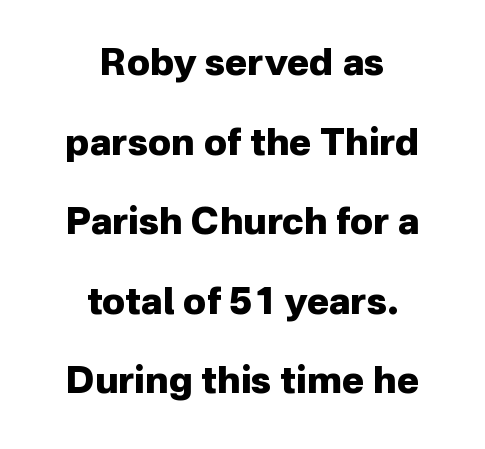
{"serif": "no", "italic": "no", "bold": "yes", "weight": "heavy", "width": "normal", "stroke_contrast": "low", "x_height": "medium", "monospaced": "no", "underline": "no", "align": "center", "line_spacing": "loose", "line_spacing_ratio": 2.15, "letter_spacing": "normal", "letter_spacing_em": 0.0, "glyph_px": 37}
